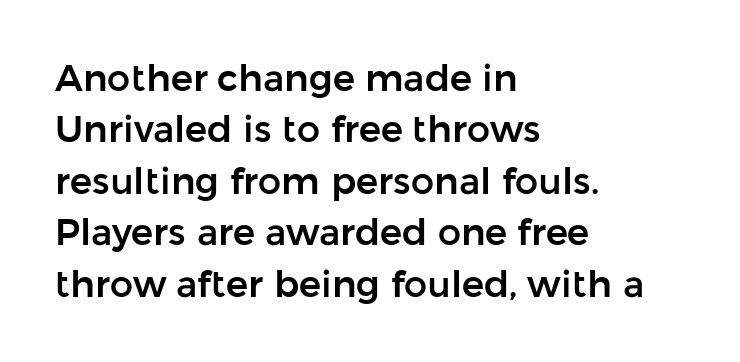
{"serif": "no", "italic": "no", "width": "normal", "stroke_contrast": "low", "x_height": "medium", "monospaced": "no", "underline": "no", "align": "left", "line_spacing": "normal", "line_spacing_ratio": 1.39, "letter_spacing": "normal", "letter_spacing_em": 0.0, "glyph_px": 37}
